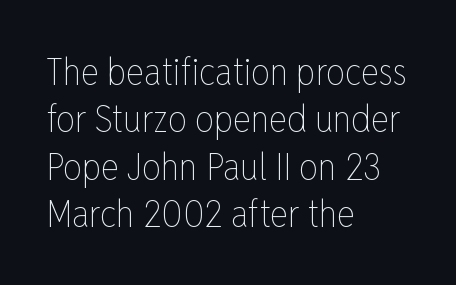
{"italic": "no", "bold": "no", "weight": "thin", "width": "condensed", "stroke_contrast": "low", "x_height": "medium", "monospaced": "no", "underline": "no", "align": "left", "line_spacing": "normal", "line_spacing_ratio": 1.25, "letter_spacing": "normal", "letter_spacing_em": 0.0, "glyph_px": 38}
